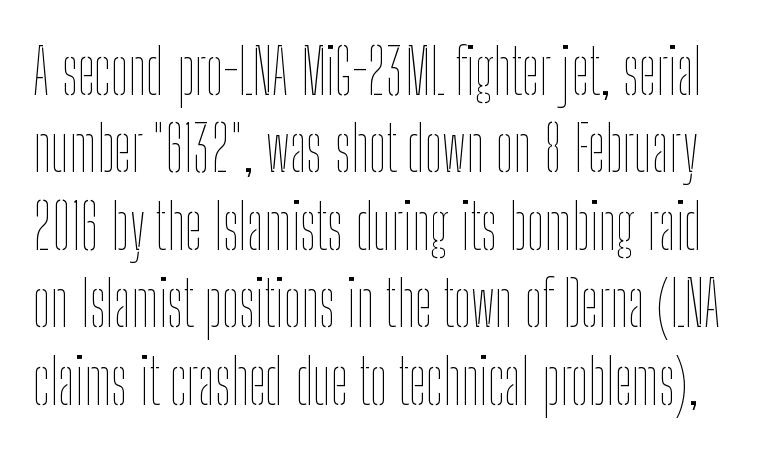
Q: Is the text bold? A: No.
Q: Is the text italic (slanted)? A: No, it is upright.
Q: Is the text underlined? A: No.
Q: Is the spacing between letters normal or unusually wide? A: Normal.
Q: Is the spacing between lines tight, normal or loose? A: Normal.
Q: Width (condensed, normal, or wide)? A: Condensed.
Q: Stroke contrast? A: Low.
Q: x-height? A: Medium.
Q: Monospaced? A: No.
